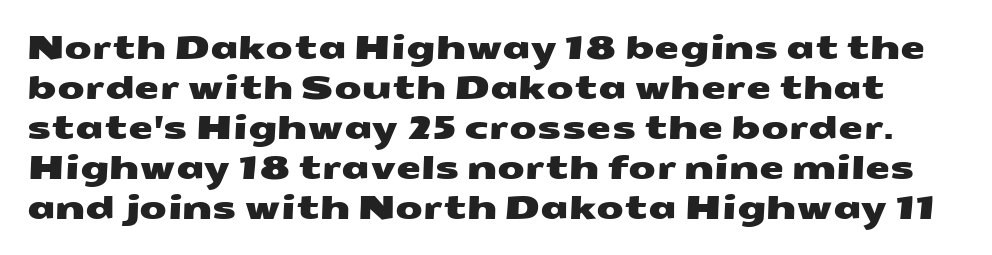
{"serif": "no", "width": "wide", "stroke_contrast": "medium", "x_height": "medium", "monospaced": "no", "underline": "no", "line_spacing": "normal", "line_spacing_ratio": 1.25, "letter_spacing": "normal", "letter_spacing_em": 0.0, "glyph_px": 32}
